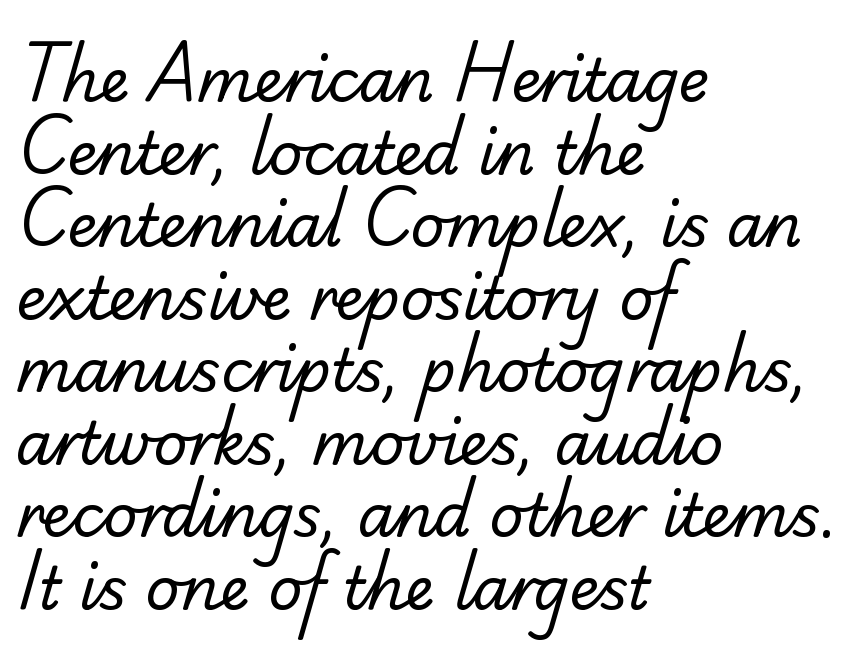
The image shows 59 px regular-weight sans-serif type; set left-aligned, line spacing 1.23x, normal letter spacing, not underlined; low stroke contrast and a small x-height.
